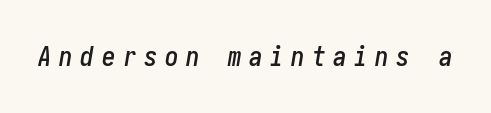
{"italic": "yes", "lean": "right", "slant_degrees": 10, "underline": "no", "letter_spacing": "wide", "letter_spacing_em": 0.28, "glyph_px": 27}
